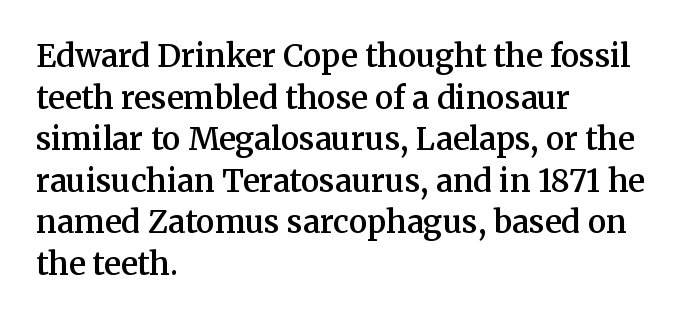
The image shows 31 px semibold serif type, upright; set left-aligned, normal line spacing (1.34x), normal letter spacing, not underlined; medium stroke contrast and a medium x-height.
